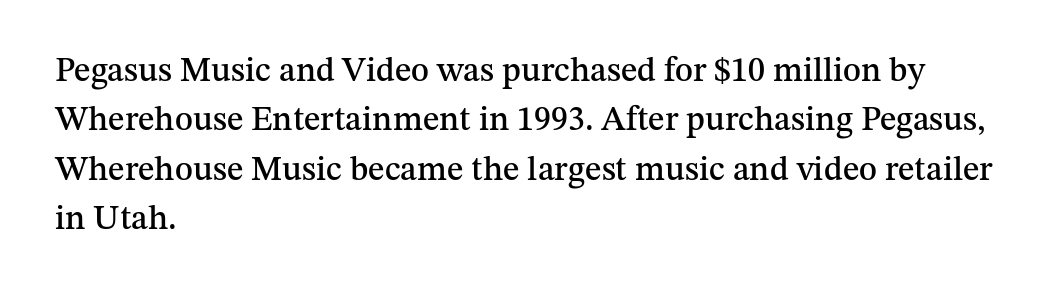
If you drew a line through each stem, it would be perfectly vertical. Just letters on the line, the space beneath them empty. Look at the bottom of the vertical strokes: they flare into serifs here. In terms of letterspacing, this is plain default setting. A normal amount of white space separates one row of letters from the next.
